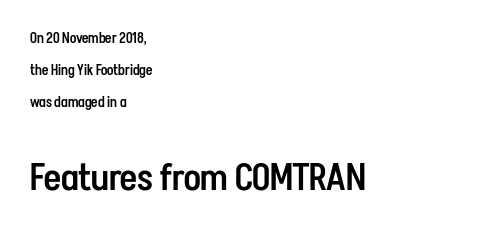
Students, this is semibold: more ink than regular, less than bold. All the whitespace from short lines collects on the right. Look at the bottom of the vertical strokes: they stop flat, with no serifs. This layout puts the modest block above and the oversized block below. Does the lettering tilt? It doesn't — this is upright. Inter-character spacing is left at the font's built-in metrics.
